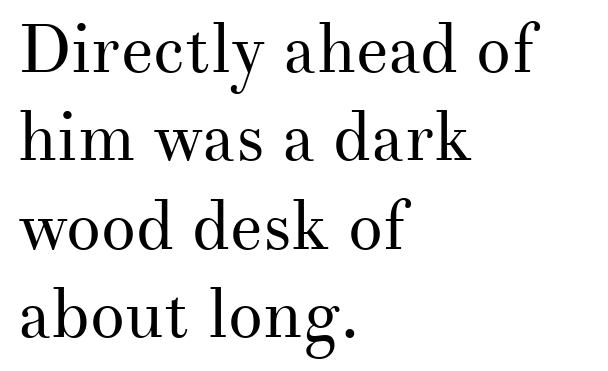
{"serif": "yes", "italic": "no", "bold": "no", "weight": "regular", "width": "normal", "stroke_contrast": "medium", "x_height": "small", "monospaced": "no", "underline": "no", "align": "left", "line_spacing": "normal", "line_spacing_ratio": 1.28, "letter_spacing": "normal", "letter_spacing_em": 0.0, "glyph_px": 69}
